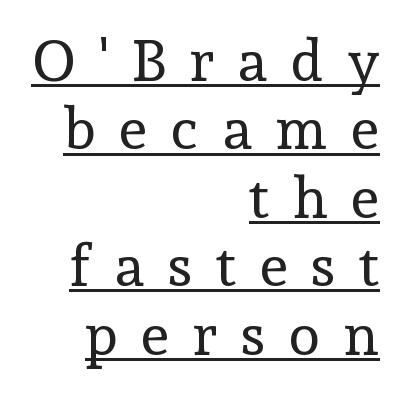
Q: Is the text bold? A: No.
Q: Is the text italic (slanted)? A: No, it is upright.
Q: Is the typeface a serif or a sans-serif typeface? A: Serif.
Q: Is the text underlined? A: Yes.
Q: How is the paragraph aligned? A: Right-aligned.
Q: Is the spacing between letters normal or unusually wide? A: Unusually wide.
Q: Width (condensed, normal, or wide)? A: Normal.
Q: x-height? A: Medium.
Q: Monospaced? A: No.
